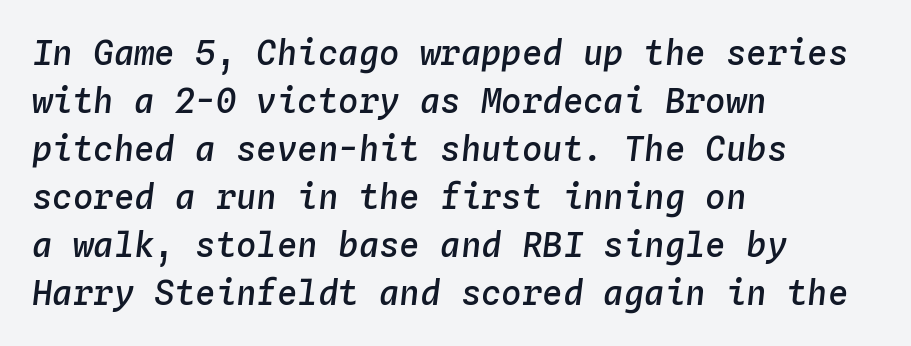
Q: Is the text bold? A: Semi-bold.
Q: Is the text italic (slanted)? A: Yes, it leans right by about 4 degrees.
Q: Is the text underlined? A: No.
Q: How is the paragraph aligned? A: Left-aligned.
Q: Is the spacing between letters normal or unusually wide? A: Normal.
Q: Is the spacing between lines tight, normal or loose? A: Normal.
Q: Width (condensed, normal, or wide)? A: Normal.
Q: Stroke contrast? A: Low.
Q: x-height? A: Medium.
Q: Monospaced? A: Yes.
